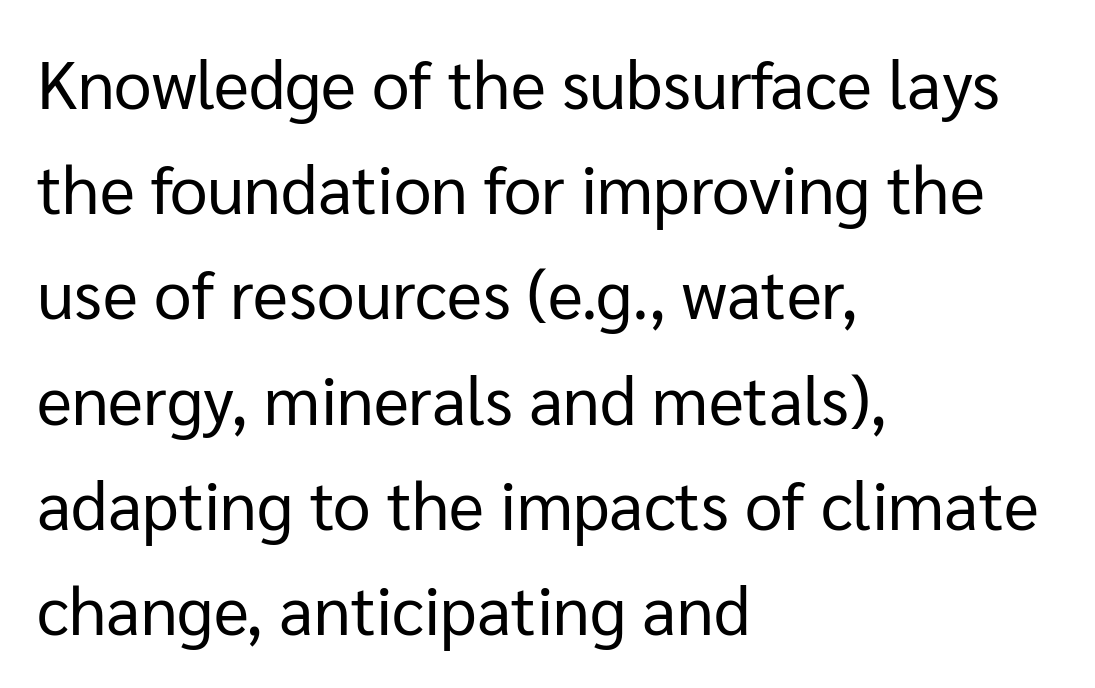
The cut favours lightness, reaching ordinary text weight at its darkest. This sample keeps an unexceptional amount of space between lines. The setting favours the left margin, as ordinary paragraphs usually do. Character widths vary here, with narrow letters taking less room than wide ones.
